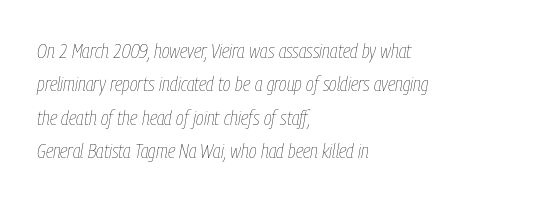
Q: Is the text bold? A: No.
Q: Is the text italic (slanted)? A: Yes, it leans right by about 9 degrees.
Q: Is the text underlined? A: No.
Q: How is the paragraph aligned? A: Left-aligned.
Q: Is the spacing between letters normal or unusually wide? A: Normal.
Q: Is the spacing between lines tight, normal or loose? A: Normal.
